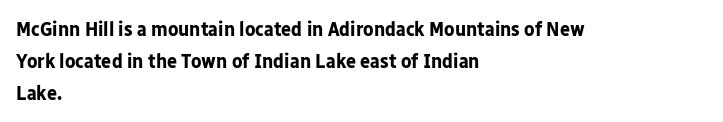
The type sits square on the baseline with zero lean. Summary of weight: heavy, a full bold. Interline gaps are of average width in this sample. The type is set solid horizontally, with unmodified tracking. Underline: absent.
